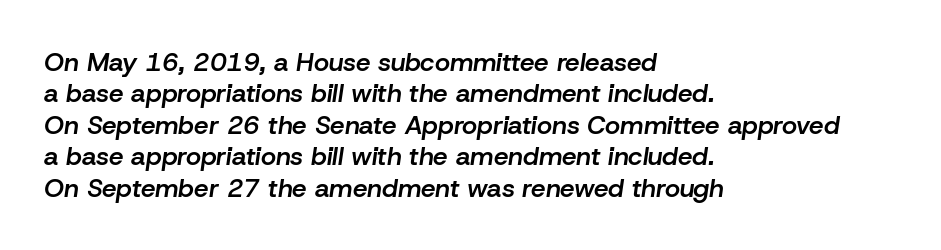
{"italic": "yes", "lean": "right", "slant_degrees": 8, "bold": "semi", "underline": "no", "align": "left", "line_spacing_ratio": 1.21, "letter_spacing": "normal", "letter_spacing_em": 0.0, "glyph_px": 26}
